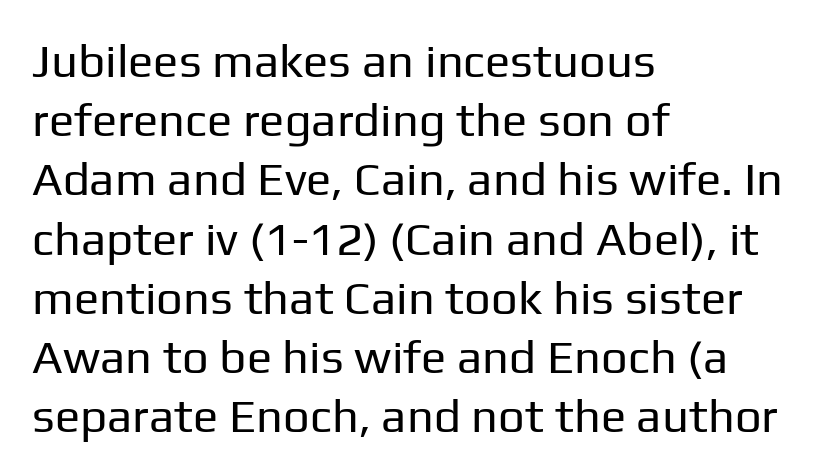
Q: Is the text bold? A: No.
Q: Is the text italic (slanted)? A: No, it is upright.
Q: Is the typeface a serif or a sans-serif typeface? A: Sans-serif.
Q: Is the text underlined? A: No.
Q: How is the paragraph aligned? A: Left-aligned.
Q: Is the spacing between letters normal or unusually wide? A: Normal.
Q: Is the spacing between lines tight, normal or loose? A: Normal.
Q: Width (condensed, normal, or wide)? A: Normal.
Q: Stroke contrast? A: Low.
Q: x-height? A: Medium.
Q: Monospaced? A: No.
